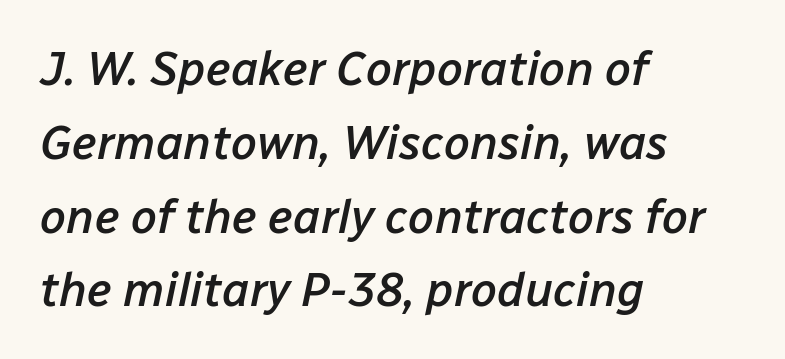
Nothing unusual about the tracking: characters are spaced as the font intends. Lines of text with bare space underneath. Notice how the passage keeps a crisp vertical edge on the left only. Interline gaps are of average width in this sample.
